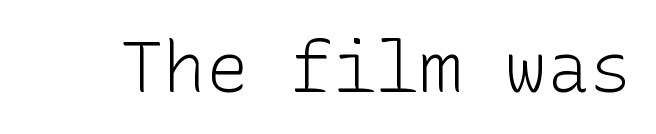
The image shows 71 px light sans-serif type, upright; set normal letter spacing, not underlined; low stroke contrast and a medium x-height.
